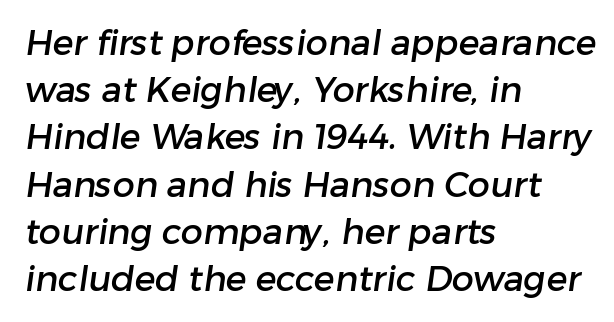
Words appear dense and cohesive because spacing is normal. The designer left line spacing at the default. Where is the straight margin? On the left. The passage shown is typed in a proportional face where columns would drift. Is this a sans? Yes — the strokes have no serifs. Only glyphs here, with clear space below each row.
